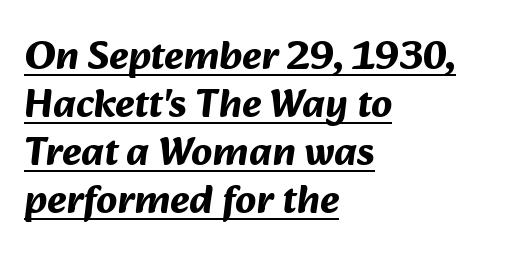
The image shows 41 px bold sans-serif type; set left-aligned, line spacing 1.17x, normal letter spacing, underlined; medium stroke contrast and a medium x-height.
